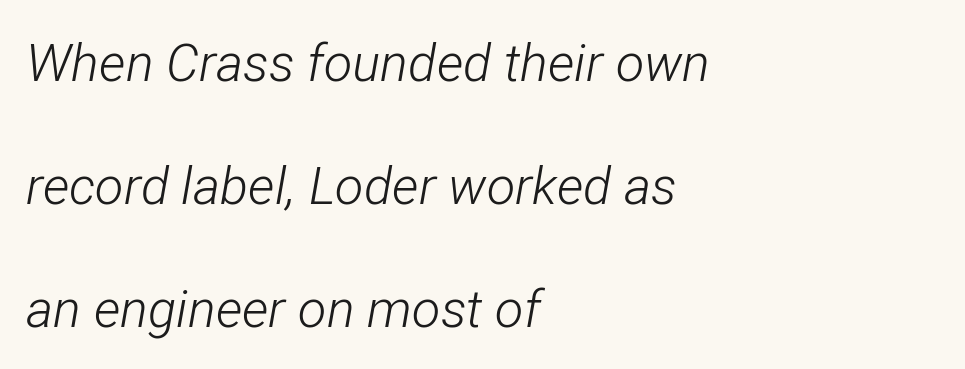
Q: Is the text bold? A: No.
Q: Is the text italic (slanted)? A: Yes, it leans right by about 12 degrees.
Q: Is the text underlined? A: No.
Q: How is the paragraph aligned? A: Left-aligned.
Q: Is the spacing between letters normal or unusually wide? A: Normal.
Q: Is the spacing between lines tight, normal or loose? A: Loose.
Q: Width (condensed, normal, or wide)? A: Condensed.
Q: Stroke contrast? A: Low.
Q: x-height? A: Medium.
Q: Monospaced? A: No.
